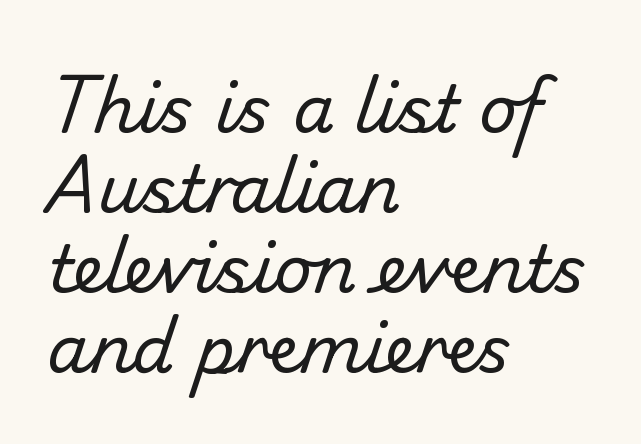
Q: Is the text bold? A: No.
Q: Is the typeface a serif or a sans-serif typeface? A: Sans-serif.
Q: Is the text underlined? A: No.
Q: How is the paragraph aligned? A: Left-aligned.
Q: Is the spacing between letters normal or unusually wide? A: Normal.
Q: Width (condensed, normal, or wide)? A: Normal.
Q: Stroke contrast? A: Low.
Q: x-height? A: Small.
Q: Monospaced? A: No.
